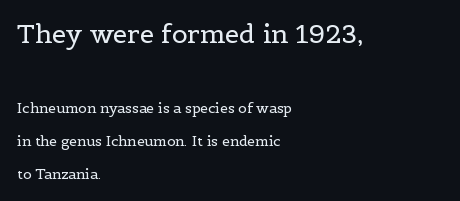
{"italic": "no", "bold": "no", "underline": "no", "align": "left", "line_spacing": "loose", "line_spacing_ratio": 2.36, "letter_spacing": "normal", "letter_spacing_em": 0.0, "larger_block": "first", "size_ratio": 1.86, "glyph_px": 26}
